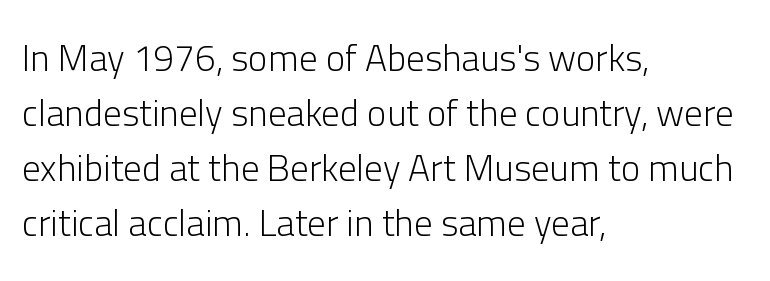
The image shows 37 px light sans-serif type, upright; set left-aligned, normal line spacing (1.49x), normal letter spacing, not underlined; low stroke contrast and a medium x-height.
